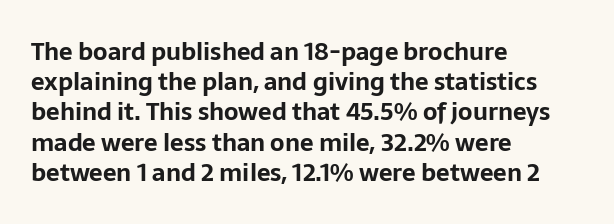
Q: Is the text bold? A: Yes.
Q: Is the text italic (slanted)? A: No, it is upright.
Q: Is the text underlined? A: No.
Q: How is the paragraph aligned? A: Left-aligned.
Q: Is the spacing between letters normal or unusually wide? A: Normal.
Q: Is the spacing between lines tight, normal or loose? A: Normal.
